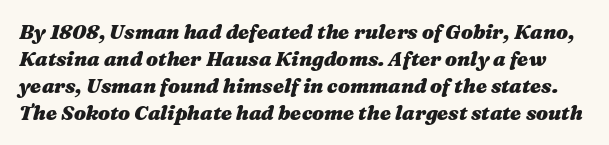
Q: Is the text bold? A: Yes.
Q: Is the text italic (slanted)? A: Yes, it leans right by about 16 degrees.
Q: Is the text underlined? A: No.
Q: Is the spacing between letters normal or unusually wide? A: Normal.
Q: Is the spacing between lines tight, normal or loose? A: Normal.
